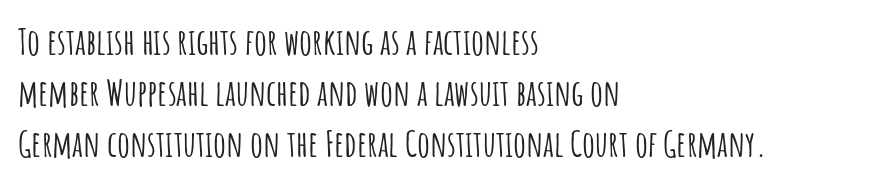
Horizontally, the lines are justified to the leading edge only. In terms of letterform style, serifs are entirely absent. The area under the type is left untouched. The rendering uses natural spacing where letterforms have individual widths. No extra tracking has been applied to these lines. These lines were composed using upright roman letters.
